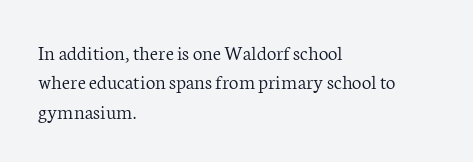
{"italic": "no", "bold": "no", "underline": "no", "align": "left", "line_spacing": "normal", "line_spacing_ratio": 1.4, "letter_spacing": "normal", "letter_spacing_em": 0.0, "glyph_px": 21}
